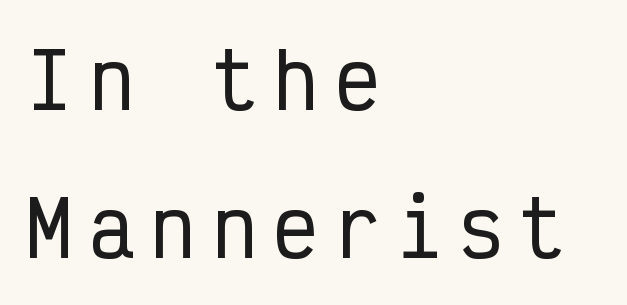
{"serif": "no", "italic": "no", "width": "condensed", "stroke_contrast": "low", "x_height": "medium", "monospaced": "yes", "underline": "no", "align": "left", "line_spacing": "loose", "line_spacing_ratio": 1.98, "letter_spacing": "wide", "letter_spacing_em": 0.22, "glyph_px": 75}
